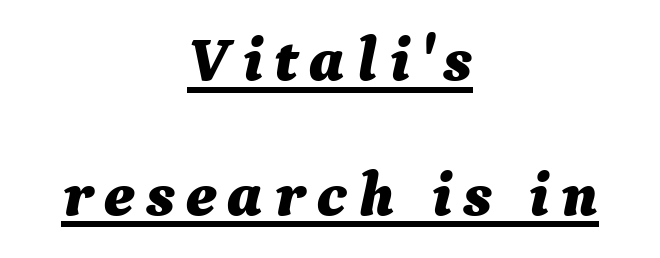
The image shows 63 px bold type, italic (leaning right); set centered, loose line spacing (2.14x), underlined; medium stroke contrast and a medium x-height.
